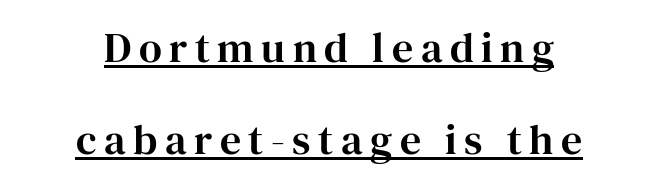
{"serif": "yes", "italic": "no", "width": "normal", "stroke_contrast": "high", "x_height": "medium", "monospaced": "no", "underline": "yes", "align": "center", "line_spacing": "loose", "line_spacing_ratio": 2.2, "glyph_px": 42}
